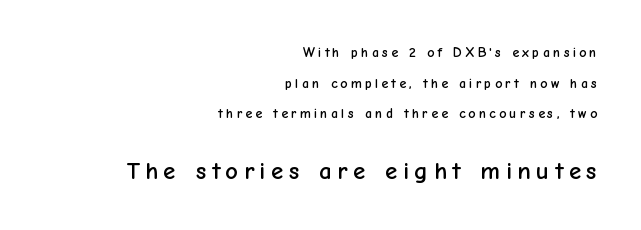
{"italic": "no", "underline": "no", "align": "right", "line_spacing": "loose", "line_spacing_ratio": 2.18, "letter_spacing": "wide", "letter_spacing_em": 0.22, "larger_block": "second", "size_ratio": 1.79, "glyph_px": 25}
